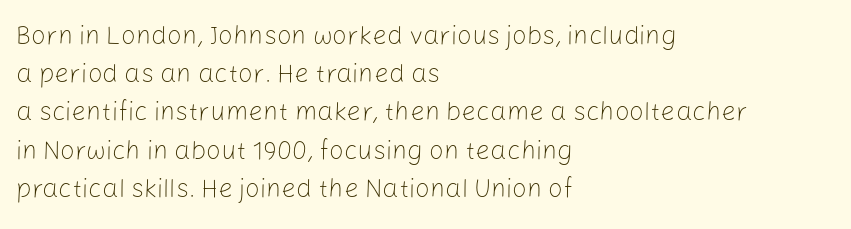
Q: Is the text bold? A: No.
Q: Is the text italic (slanted)? A: No, it is upright.
Q: Is the text underlined? A: No.
Q: How is the paragraph aligned? A: Left-aligned.
Q: Is the spacing between letters normal or unusually wide? A: Normal.
Q: Is the spacing between lines tight, normal or loose? A: Normal.
